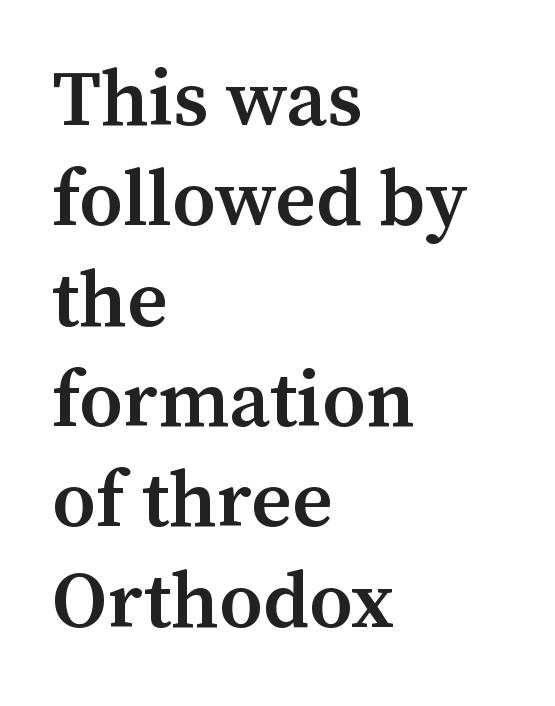
{"serif": "yes", "italic": "no", "bold": "semi", "weight": "semibold", "width": "normal", "stroke_contrast": "medium", "x_height": "medium", "monospaced": "no", "underline": "no", "align": "left", "line_spacing": "normal", "line_spacing_ratio": 1.27, "letter_spacing": "normal", "letter_spacing_em": 0.0, "glyph_px": 79}
